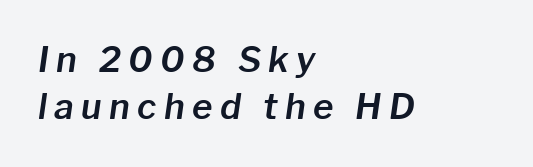
{"italic": "yes", "lean": "right", "slant_degrees": 8, "width": "normal", "stroke_contrast": "low", "x_height": "medium", "monospaced": "no", "underline": "no", "align": "left", "line_spacing": "normal", "line_spacing_ratio": 1.35, "letter_spacing": "wide", "letter_spacing_em": 0.21, "glyph_px": 35}
